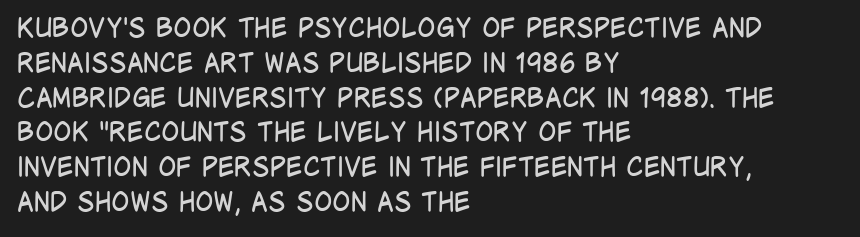
The image shows 27 px text type, upright; set left-aligned, normal line spacing (1.29x), normal letter spacing, not underlined.
